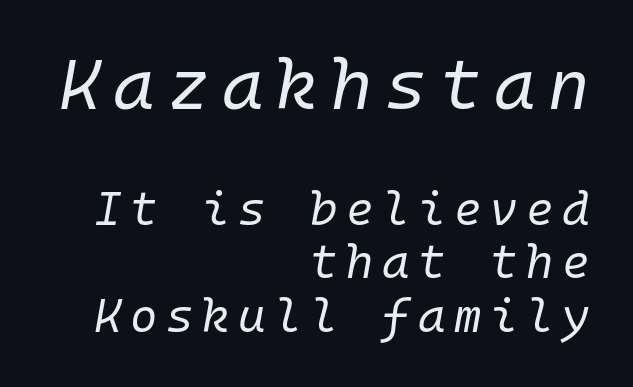
The image shows 71 px regular-weight type, italic (leaning right), monospaced; set right-aligned, tight line spacing (1.14x), not underlined; the first (top) block is 1.51x larger; low stroke contrast and a medium x-height.
